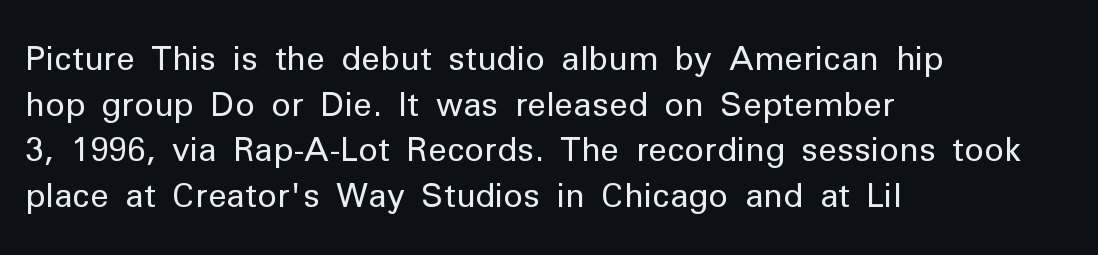
Observe the absence of serifs on each vertical stroke in this sample. These lines are rendered in a variable-pitch font. Rows of type keep a routine distance in the vertical direction. Stems here are at most as thick as an everyday book face. Every character sits straight up, as roman type does.
